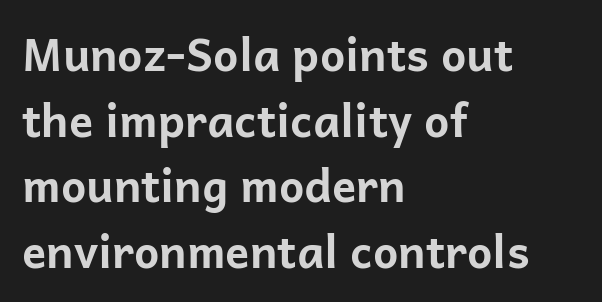
The image shows 45 px bold sans-serif type, upright; set left-aligned, normal line spacing (1.46x), normal letter spacing, not underlined; low stroke contrast and a medium x-height.
